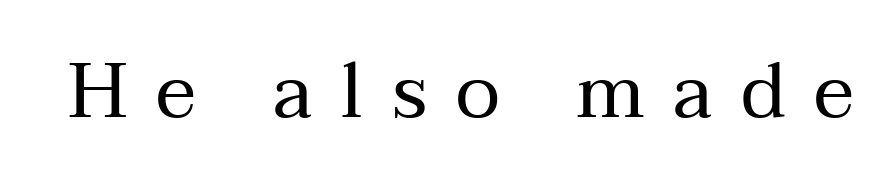
Q: Is the text bold? A: No.
Q: Is the text italic (slanted)? A: No, it is upright.
Q: Is the typeface a serif or a sans-serif typeface? A: Serif.
Q: Is the text underlined? A: No.
Q: Is the spacing between letters normal or unusually wide? A: Unusually wide.
Q: Width (condensed, normal, or wide)? A: Normal.
Q: Stroke contrast? A: Medium.
Q: x-height? A: Medium.
Q: Monospaced? A: No.
